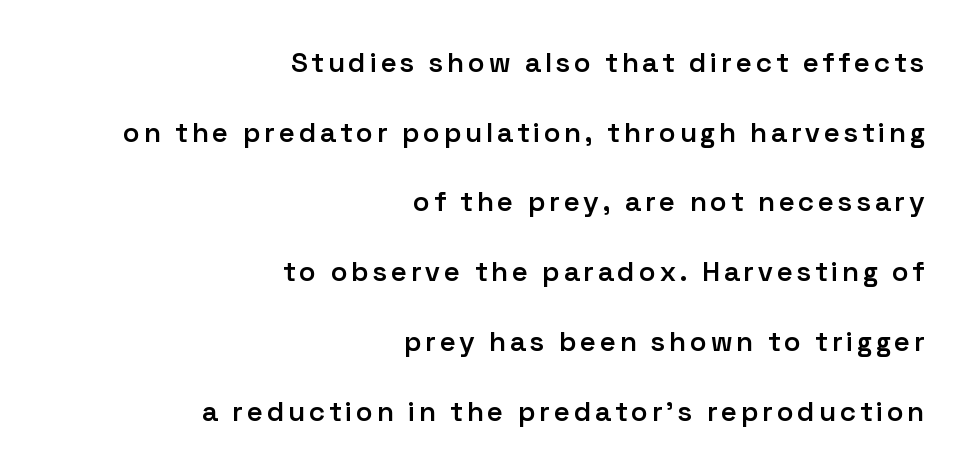
{"serif": "no", "italic": "no", "bold": "semi", "weight": "semibold", "width": "normal", "stroke_contrast": "low", "x_height": "medium", "monospaced": "no", "underline": "no", "align": "right", "line_spacing": "loose", "line_spacing_ratio": 2.49, "glyph_px": 28}
